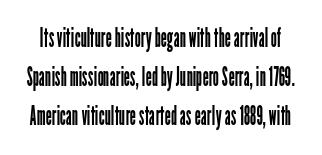
{"italic": "no", "bold": "no", "underline": "no", "line_spacing": "normal", "line_spacing_ratio": 1.45, "letter_spacing": "normal", "letter_spacing_em": 0.0, "glyph_px": 27}
